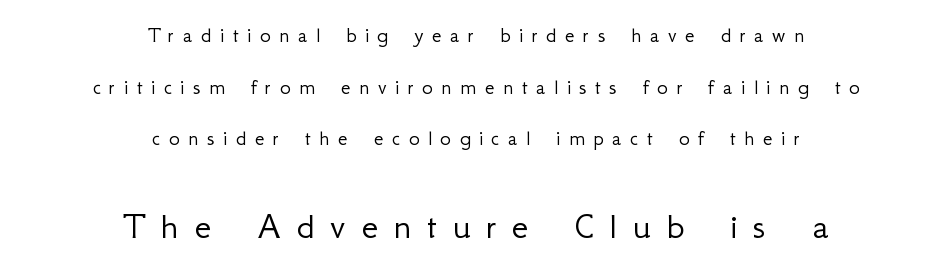
{"serif": "no", "italic": "no", "bold": "no", "weight": "light", "width": "normal", "stroke_contrast": "low", "x_height": "small", "monospaced": "no", "underline": "no", "align": "center", "line_spacing": "loose", "line_spacing_ratio": 2.35, "letter_spacing": "wide", "letter_spacing_em": 0.39, "larger_block": "second", "size_ratio": 1.77, "glyph_px": 39}
